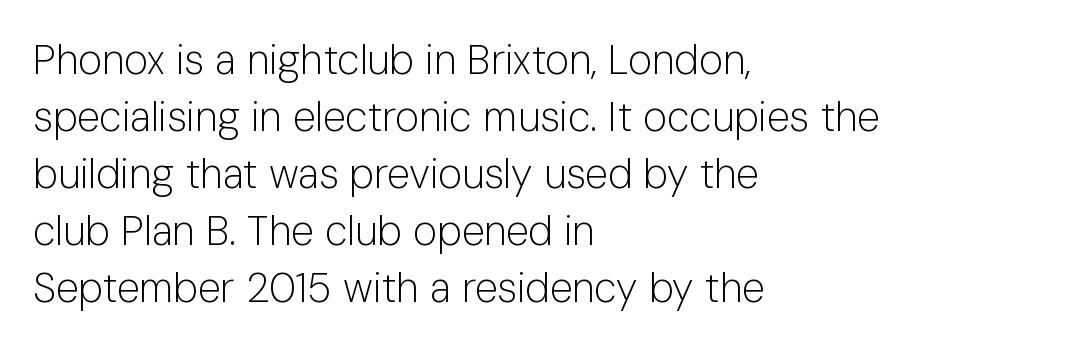
Q: Is the text bold? A: No.
Q: Is the text italic (slanted)? A: No, it is upright.
Q: Is the typeface a serif or a sans-serif typeface? A: Sans-serif.
Q: Is the text underlined? A: No.
Q: How is the paragraph aligned? A: Left-aligned.
Q: Is the spacing between letters normal or unusually wide? A: Normal.
Q: Is the spacing between lines tight, normal or loose? A: Normal.
Q: Width (condensed, normal, or wide)? A: Normal.
Q: Stroke contrast? A: Low.
Q: x-height? A: Medium.
Q: Monospaced? A: No.
